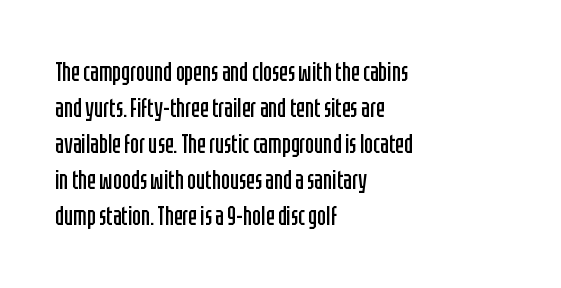
The image shows 26 px text type, upright; set left-aligned, normal line spacing (1.38x), normal letter spacing, not underlined.
